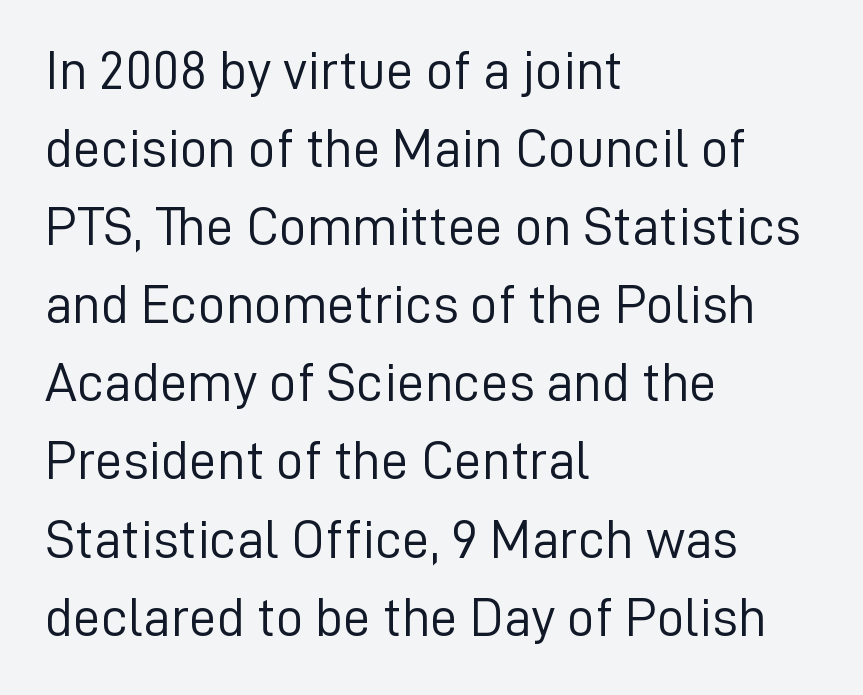
The image shows 55 px light sans-serif type, upright; set left-aligned, normal line spacing (1.42x), normal letter spacing, not underlined; low stroke contrast and a medium x-height.
